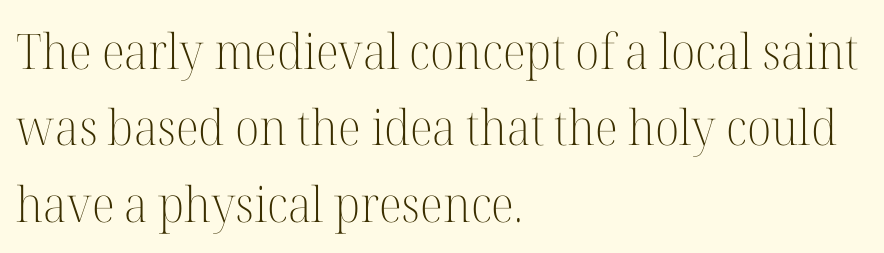
Spacing verdict: proportional, widths tailored to each character. Caption: multi-line text, flush left, ragged right. You can tell from the footed stems that serif type was used. The font's upright variant was chosen for this text. Nothing unusual about the tracking: characters are spaced as the font intends.
